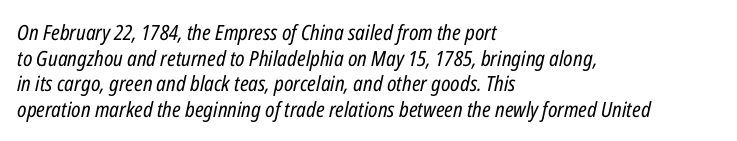
Q: Is the text bold? A: No.
Q: Is the text italic (slanted)? A: Yes, it leans right by about 12 degrees.
Q: Is the text underlined? A: No.
Q: How is the paragraph aligned? A: Left-aligned.
Q: Is the spacing between letters normal or unusually wide? A: Normal.
